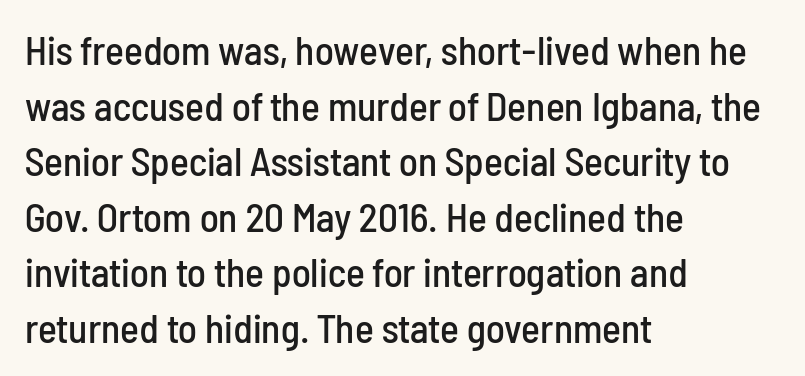
{"serif": "no", "italic": "no", "width": "condensed", "stroke_contrast": "low", "x_height": "medium", "monospaced": "no", "underline": "no", "align": "left", "line_spacing": "normal", "line_spacing_ratio": 1.39, "letter_spacing": "normal", "letter_spacing_em": 0.0, "glyph_px": 40}
